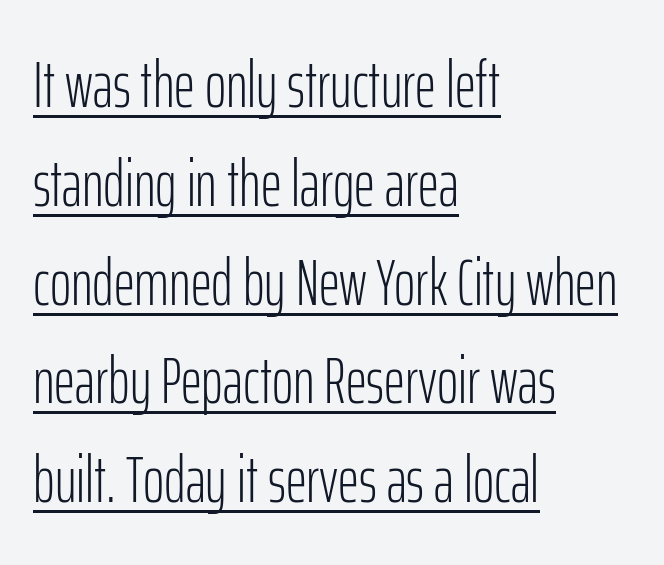
The image shows 65 px light, condensed sans-serif type, upright; set left-aligned, normal line spacing (1.52x), normal letter spacing, underlined; low stroke contrast and a medium x-height.
